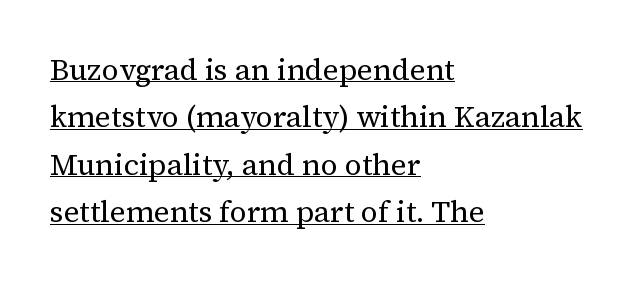
The image shows 30 px regular-weight serif type, upright; set left-aligned, normal line spacing (1.58x), normal letter spacing, underlined; medium stroke contrast and a medium x-height.
